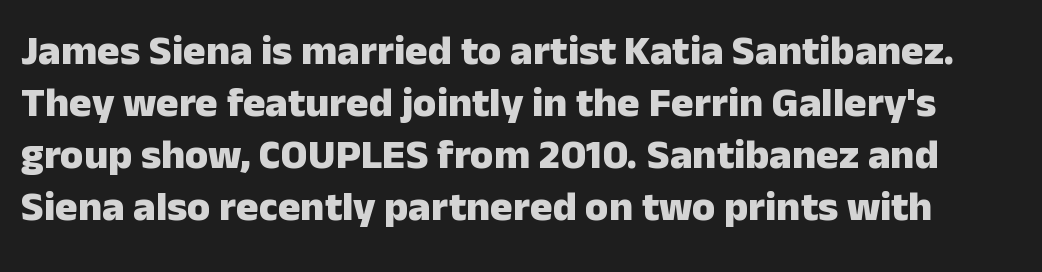
The image shows 42 px heavy sans-serif type, upright; set line spacing 1.24x, normal letter spacing, not underlined; low stroke contrast and a medium x-height.
